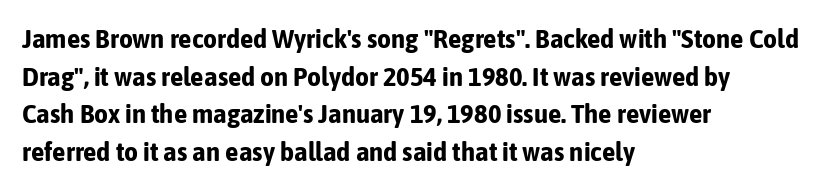
Q: Is the text bold? A: Yes.
Q: Is the text italic (slanted)? A: No, it is upright.
Q: Is the text underlined? A: No.
Q: How is the paragraph aligned? A: Left-aligned.
Q: Is the spacing between letters normal or unusually wide? A: Normal.
Q: Is the spacing between lines tight, normal or loose? A: Normal.
